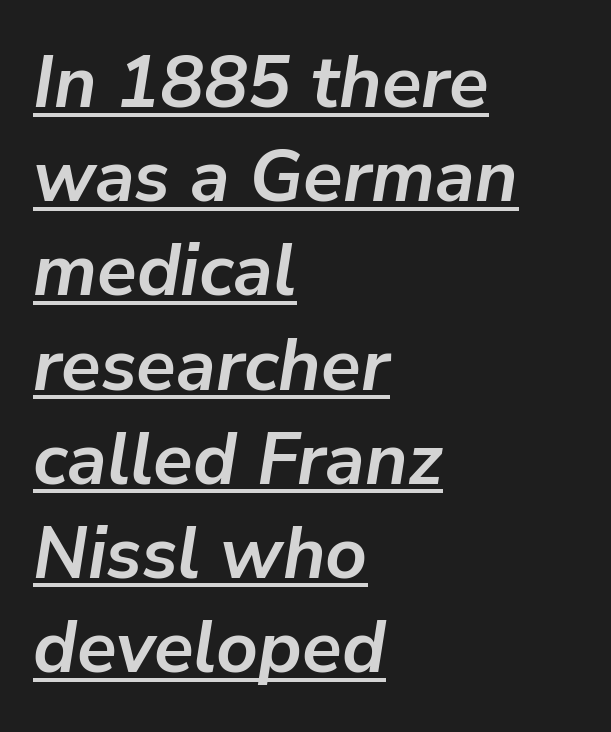
The passage shown is typed in a proportional face where columns would drift. A typesetter would call this zero additional tracking. A student would call this left alignment; a typographer would say flush left, rag right. In terms of posture, this sample is oblique. Its strokes are broad and dark, the hallmark of bold type. One glance says typical: line gaps are just what's usual.
